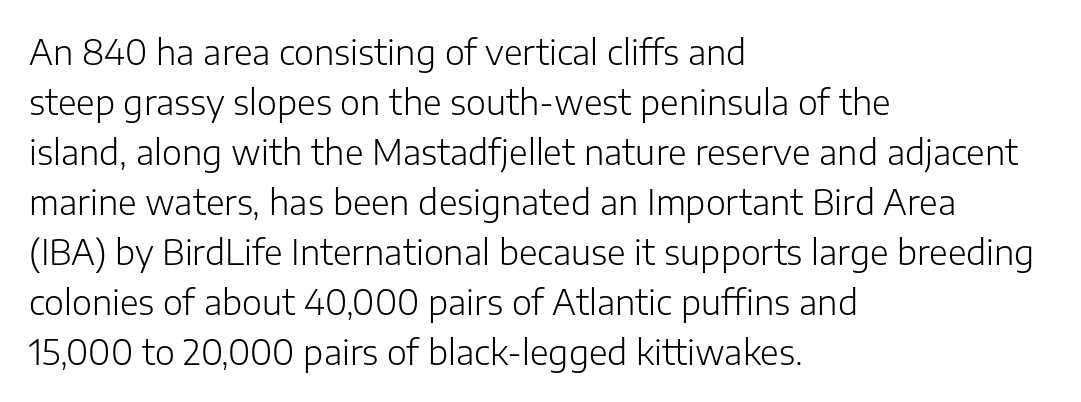
Summary of weight: not heavy and not bold. Normally led — the rows are evenly, conventionally spaced. Casual observation: everything's shoved over to the left. Honestly, the letter spacing is just normal — you wouldn't notice it. The letters stand straight up with perfectly vertical stems.
